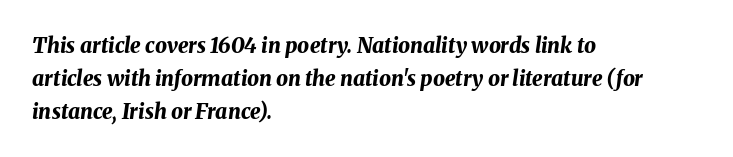
Layout note: lines flush left. These lines sit exactly where default settings would place them. The characters look thick and weighty, a clear bold. Each row of text sits above clean, open space.
